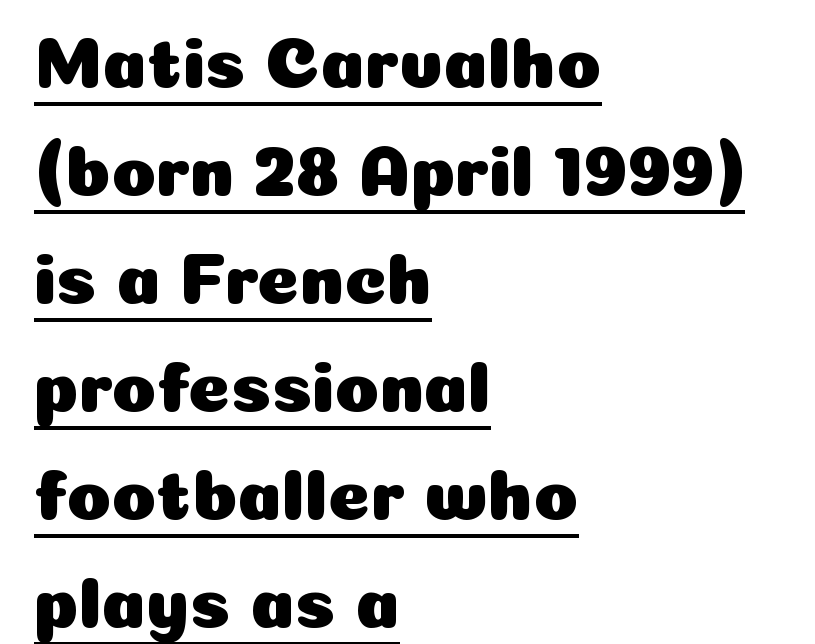
Q: Is the text italic (slanted)? A: No, it is upright.
Q: Is the typeface a serif or a sans-serif typeface? A: Sans-serif.
Q: Is the text underlined? A: Yes.
Q: How is the paragraph aligned? A: Left-aligned.
Q: Is the spacing between letters normal or unusually wide? A: Normal.
Q: Is the spacing between lines tight, normal or loose? A: Normal.
Q: Width (condensed, normal, or wide)? A: Normal.
Q: Stroke contrast? A: Low.
Q: x-height? A: Medium.
Q: Monospaced? A: No.
